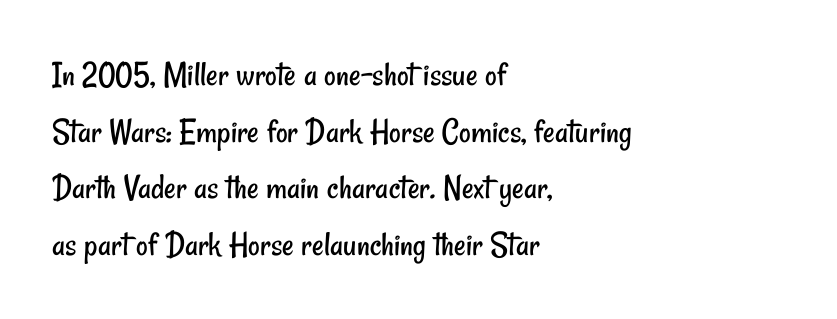
{"serif": "no", "bold": "no", "weight": "regular", "width": "condensed", "stroke_contrast": "low", "x_height": "small", "monospaced": "no", "underline": "no", "align": "left", "line_spacing": "normal", "line_spacing_ratio": 1.57, "letter_spacing": "normal", "letter_spacing_em": 0.0, "glyph_px": 36}
